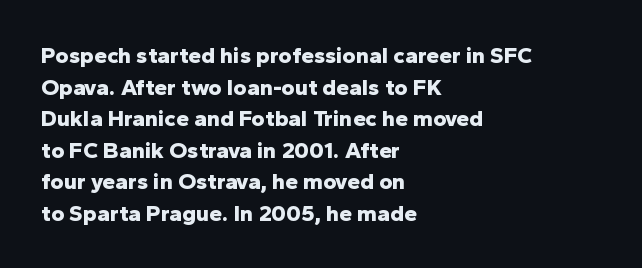
{"italic": "no", "bold": "yes", "underline": "no", "align": "left", "line_spacing": "normal", "line_spacing_ratio": 1.37, "letter_spacing": "normal", "letter_spacing_em": 0.0, "glyph_px": 23}
